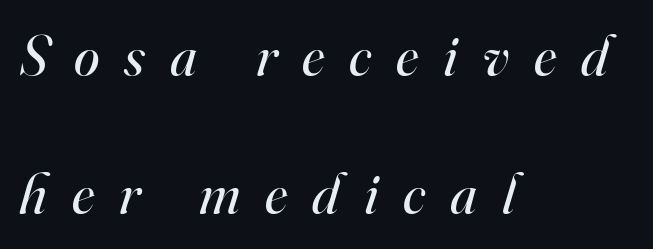
Compared with a centered layout, this one pins lines to the left instead. Descenders are the only things crossing below the line. Is this a fixed-width face? No — the glyphs have proportional, varying widths. The text was rendered using a seriffed face with decorative stroke endings. Honestly, the letter spacing is so wide it's the main thing you notice. The specimen reads as italic at a glance.
